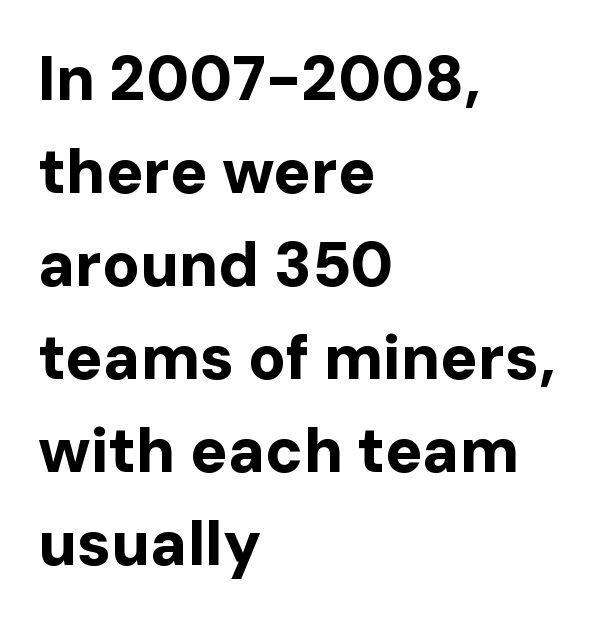
Q: Is the text bold? A: Yes.
Q: Is the text italic (slanted)? A: No, it is upright.
Q: Is the typeface a serif or a sans-serif typeface? A: Sans-serif.
Q: Is the text underlined? A: No.
Q: How is the paragraph aligned? A: Left-aligned.
Q: Is the spacing between letters normal or unusually wide? A: Normal.
Q: Is the spacing between lines tight, normal or loose? A: Normal.
Q: Width (condensed, normal, or wide)? A: Normal.
Q: Stroke contrast? A: Low.
Q: x-height? A: Medium.
Q: Monospaced? A: No.
